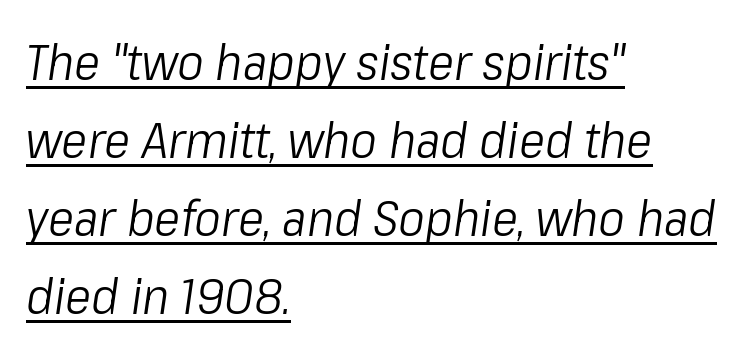
Q: Is the text bold? A: No.
Q: Is the text italic (slanted)? A: Yes, it leans right by about 8 degrees.
Q: Is the text underlined? A: Yes.
Q: How is the paragraph aligned? A: Left-aligned.
Q: Is the spacing between letters normal or unusually wide? A: Normal.
Q: Is the spacing between lines tight, normal or loose? A: Normal.
Q: Width (condensed, normal, or wide)? A: Condensed.
Q: Stroke contrast? A: Low.
Q: x-height? A: Medium.
Q: Monospaced? A: No.
